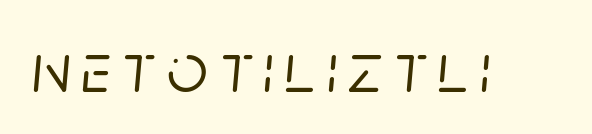
Q: Is the text italic (slanted)? A: Yes, it leans right by about 5 degrees.
Q: Is the text underlined? A: No.
Q: Width (condensed, normal, or wide)? A: Normal.
Q: Stroke contrast? A: Low.
Q: x-height? A: Large.
Q: Monospaced? A: No.
